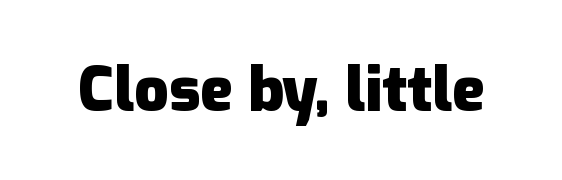
{"serif": "no", "italic": "no", "bold": "yes", "weight": "heavy", "width": "normal", "stroke_contrast": "low", "x_height": "medium", "monospaced": "no", "underline": "no", "letter_spacing": "normal", "letter_spacing_em": 0.0, "glyph_px": 61}
